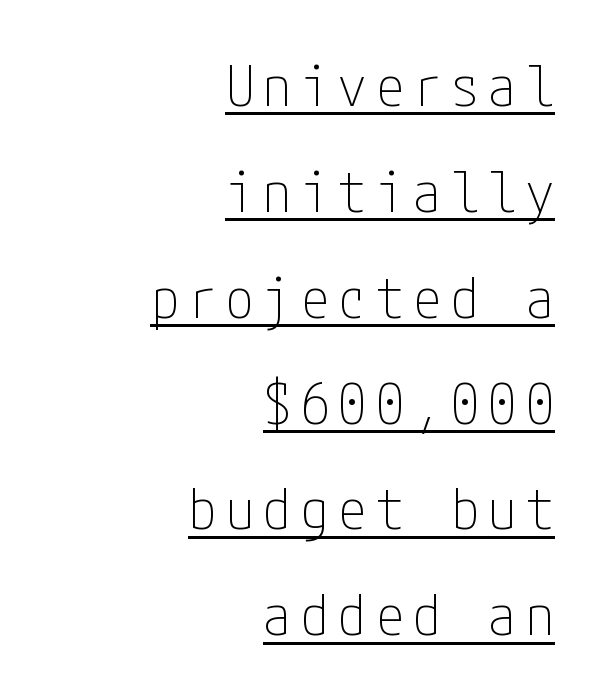
{"serif": "no", "italic": "no", "bold": "no", "weight": "thin", "width": "condensed", "stroke_contrast": "low", "x_height": "medium", "underline": "yes", "align": "right", "line_spacing_ratio": 1.89, "glyph_px": 56}
